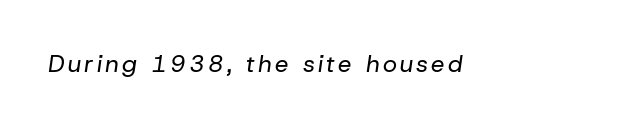
{"italic": "yes", "lean": "right", "slant_degrees": 8, "bold": "no", "underline": "no", "glyph_px": 24}
